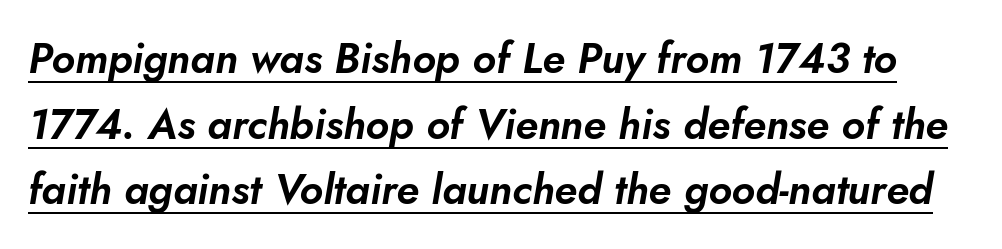
The image shows 42 px text type, italic (leaning right); set normal line spacing (1.56x), normal letter spacing, underlined; low stroke contrast and a small x-height.
